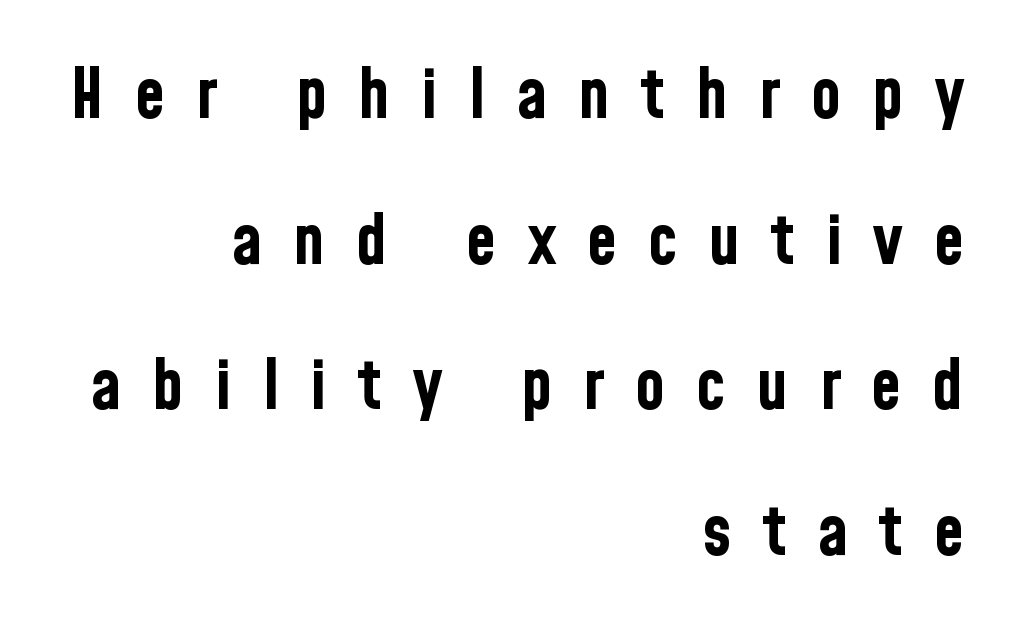
The string is rendered with underlining switched off. Stroke thickness is high; the sample reads as a true bold. Whoever set this chose breathing room over compactness in the vertical rhythm. The tracking jumps out immediately: characters are airy and widely separated. The lines in this sample share a right terminus and differ only in where they begin. Notice how the stems are strictly vertical — no italics here.
